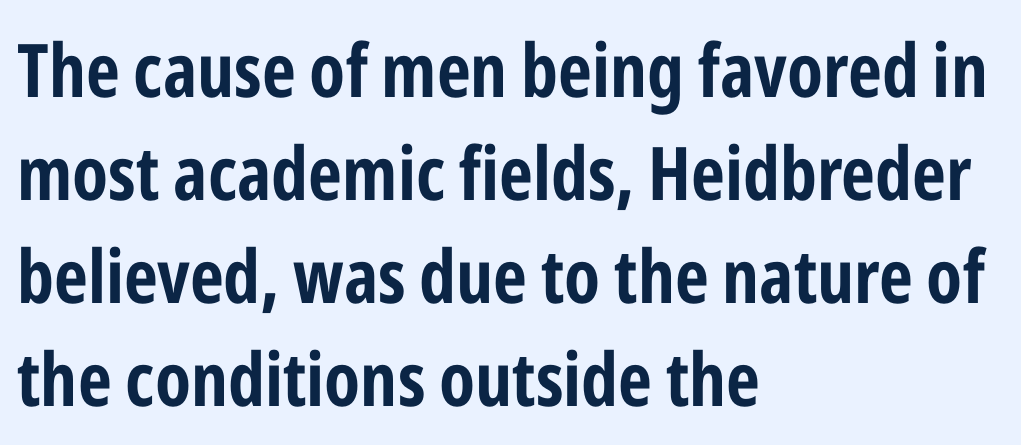
Q: Is the text italic (slanted)? A: No, it is upright.
Q: Is the typeface a serif or a sans-serif typeface? A: Sans-serif.
Q: Is the text underlined? A: No.
Q: How is the paragraph aligned? A: Left-aligned.
Q: Is the spacing between letters normal or unusually wide? A: Normal.
Q: Is the spacing between lines tight, normal or loose? A: Normal.
Q: Width (condensed, normal, or wide)? A: Condensed.
Q: Stroke contrast? A: Low.
Q: x-height? A: Medium.
Q: Monospaced? A: No.
